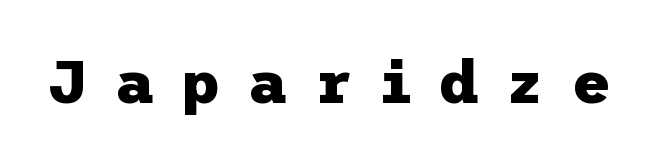
Strokes here are thick enough to call this a true bold. Any mark beneath the type? The region is blank. How are the letters spaced? Widely, with obvious added tracking. Nothing sits at the stroke ends, so this counts as sans-serif. It's the straight-up-and-down kind of type.
